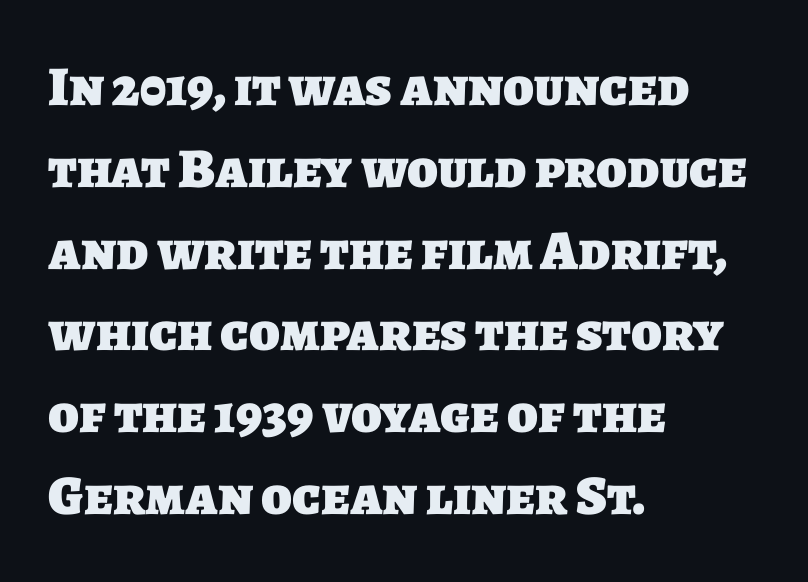
{"serif": "no", "bold": "yes", "weight": "heavy", "width": "normal", "stroke_contrast": "low", "x_height": "large", "monospaced": "no", "underline": "no", "align": "left", "line_spacing": "normal", "line_spacing_ratio": 1.46, "letter_spacing": "normal", "letter_spacing_em": 0.0, "glyph_px": 56}
